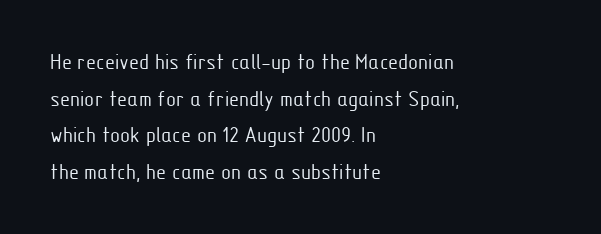
Q: Is the text bold? A: No.
Q: Is the text italic (slanted)? A: No, it is upright.
Q: Is the text underlined? A: No.
Q: How is the paragraph aligned? A: Left-aligned.
Q: Is the spacing between letters normal or unusually wide? A: Normal.
Q: Is the spacing between lines tight, normal or loose? A: Normal.
